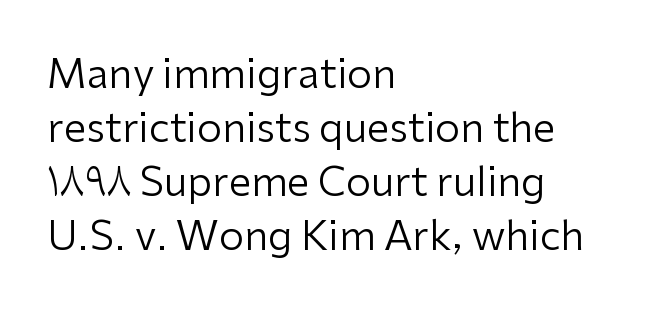
{"serif": "no", "italic": "no", "bold": "no", "weight": "regular", "width": "normal", "stroke_contrast": "low", "x_height": "medium", "monospaced": "no", "underline": "no", "align": "left", "line_spacing": "normal", "line_spacing_ratio": 1.35, "letter_spacing": "normal", "letter_spacing_em": 0.0, "glyph_px": 40}
